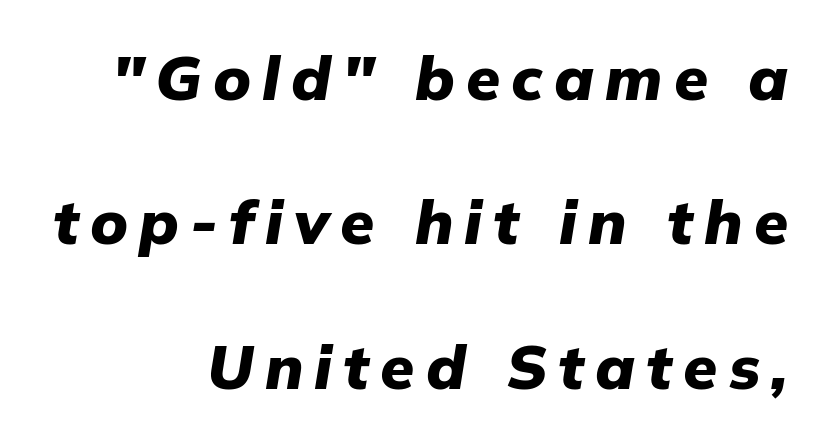
{"italic": "yes", "lean": "right", "slant_degrees": 9, "bold": "yes", "weight": "heavy", "width": "normal", "stroke_contrast": "low", "x_height": "medium", "monospaced": "no", "underline": "no", "align": "right", "line_spacing": "loose", "line_spacing_ratio": 2.33, "glyph_px": 62}
